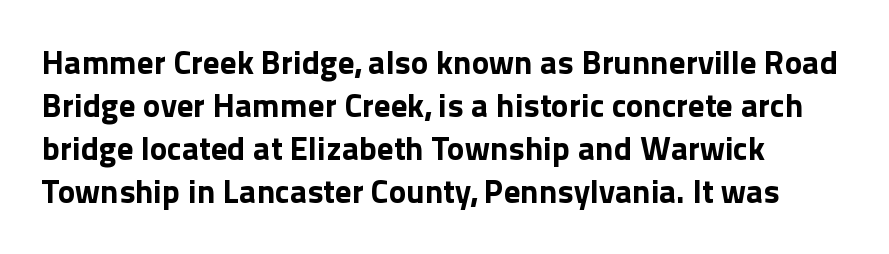
Tall strokes in this sample are plumb rather than angled. Nobody drew a line under any word here. Tracking value appears to be zero — textbook default spacing. On the weight axis this lands at bold, roughly 700.
